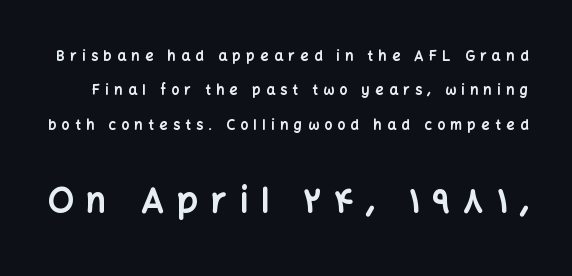
The image shows 34 px bold sans-serif type, upright; set loose line spacing (2.45x), unusually wide letter spacing (+0.39 em), not underlined; the second (bottom) block is 2.43x larger; low stroke contrast and a medium x-height.
